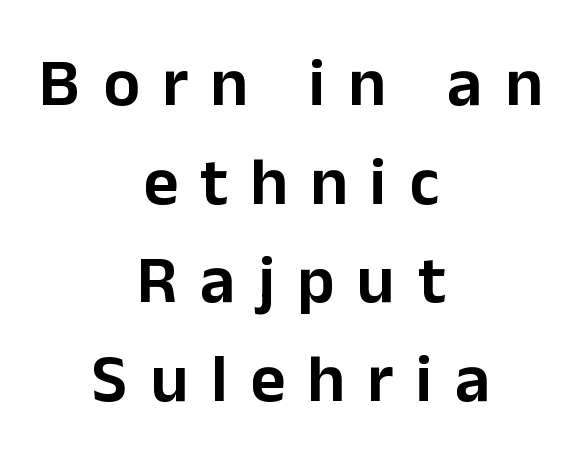
Q: Is the text italic (slanted)? A: No, it is upright.
Q: Is the typeface a serif or a sans-serif typeface? A: Sans-serif.
Q: Is the text underlined? A: No.
Q: How is the paragraph aligned? A: Centered.
Q: Is the spacing between letters normal or unusually wide? A: Unusually wide.
Q: Is the spacing between lines tight, normal or loose? A: Normal.
Q: Width (condensed, normal, or wide)? A: Normal.
Q: Stroke contrast? A: Low.
Q: x-height? A: Medium.
Q: Monospaced? A: No.
